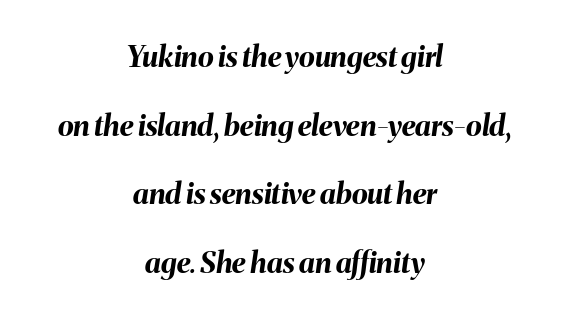
Interline gaps are noticeably wide in this sample. The string is rendered with underlining switched off. The type is set solid horizontally, with unmodified tracking. Chunky letters — that's bold for sure. Looks like regular typesetting: each glyph gets only the width it needs.
